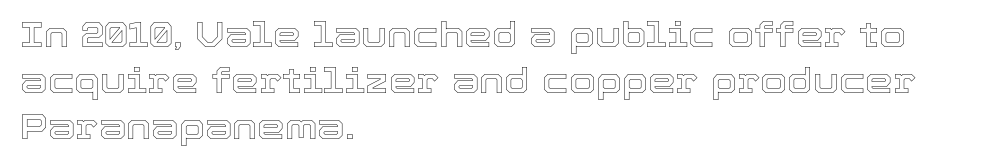
Q: Is the text italic (slanted)? A: No, it is upright.
Q: Is the text underlined? A: No.
Q: How is the paragraph aligned? A: Left-aligned.
Q: Is the spacing between letters normal or unusually wide? A: Normal.
Q: Is the spacing between lines tight, normal or loose? A: Normal.
Q: Width (condensed, normal, or wide)? A: Normal.
Q: x-height? A: Medium.
Q: Monospaced? A: No.
